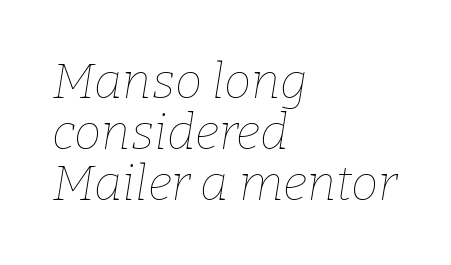
Q: Is the text bold? A: No.
Q: Is the text italic (slanted)? A: Yes, it leans right by about 9 degrees.
Q: Is the text underlined? A: No.
Q: How is the paragraph aligned? A: Left-aligned.
Q: Is the spacing between letters normal or unusually wide? A: Normal.
Q: Is the spacing between lines tight, normal or loose? A: Tight.
Q: Width (condensed, normal, or wide)? A: Normal.
Q: Stroke contrast? A: Low.
Q: x-height? A: Medium.
Q: Monospaced? A: No.
